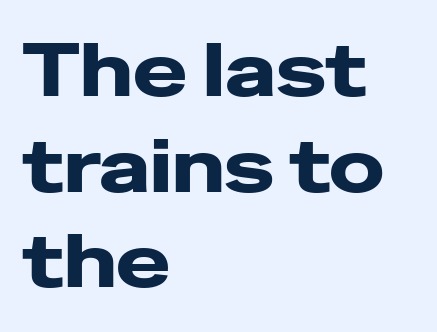
The image shows 73 px heavy, wide sans-serif type, upright; set left-aligned, normal line spacing (1.31x), normal letter spacing, not underlined; low stroke contrast and a medium x-height.
